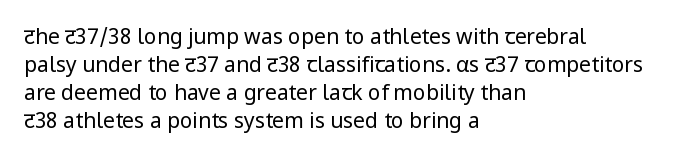
{"italic": "no", "bold": "no", "underline": "no", "align": "left", "line_spacing": "normal", "line_spacing_ratio": 1.33, "letter_spacing": "normal", "letter_spacing_em": 0.0, "glyph_px": 21}
